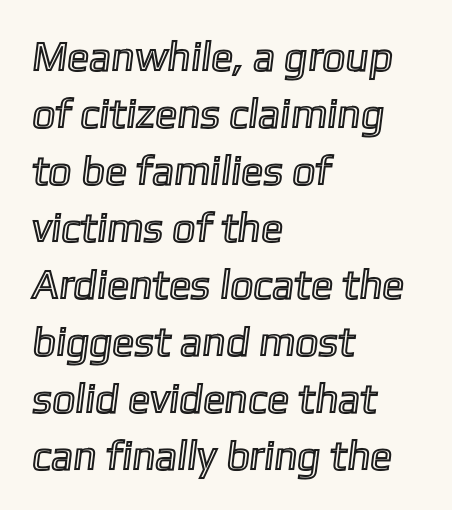
{"width": "normal", "x_height": "medium", "monospaced": "no", "underline": "no", "align": "left", "line_spacing": "normal", "line_spacing_ratio": 1.39, "letter_spacing": "normal", "letter_spacing_em": 0.0, "glyph_px": 41}
